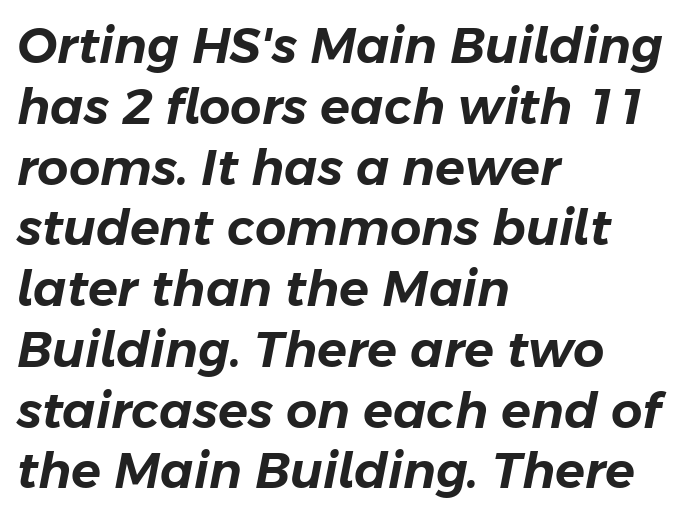
The image shows 49 px text type, italic (leaning right); set left-aligned, line spacing 1.24x, normal letter spacing, not underlined; low stroke contrast and a medium x-height.
